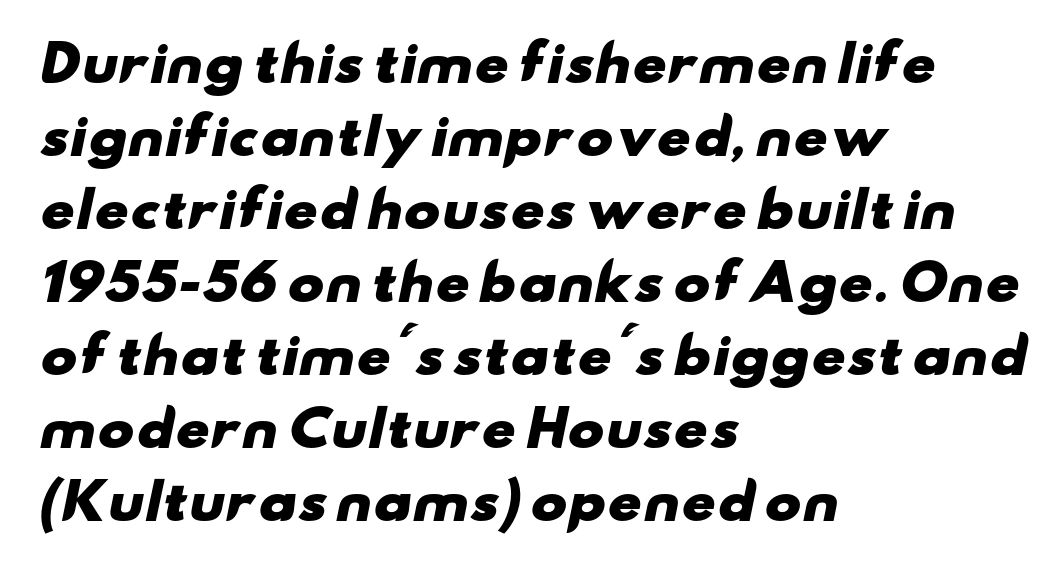
{"serif": "no", "bold": "yes", "weight": "heavy", "width": "wide", "stroke_contrast": "low", "x_height": "small", "monospaced": "no", "underline": "no", "align": "left", "line_spacing": "normal", "line_spacing_ratio": 1.49, "letter_spacing": "normal", "letter_spacing_em": 0.0, "glyph_px": 49}
